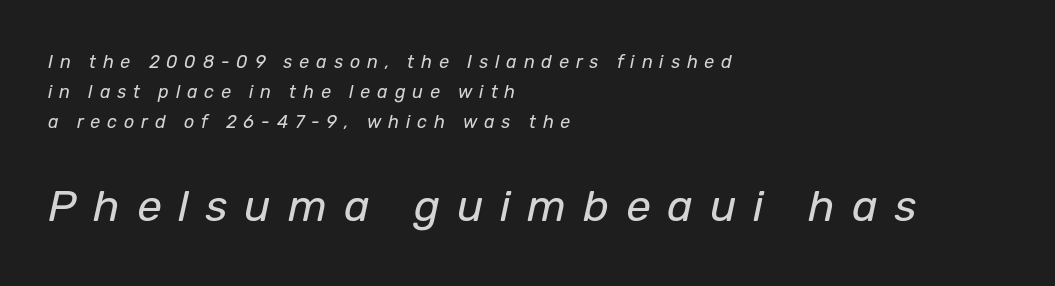
A quiet, ordinary-to-light weight characterises the typeface. The rag falls on the right side of this text block. The face used here is rendered with a markedly widened letterfit. Varying glyph widths throughout — classic text-font behaviour.
